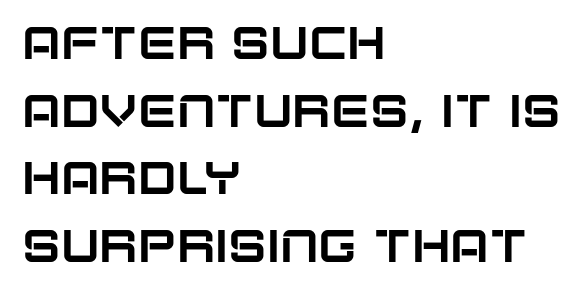
The image shows 46 px sans-serif type, upright; set left-aligned, normal line spacing (1.47x), normal letter spacing, not underlined; low stroke contrast and a large x-height.
